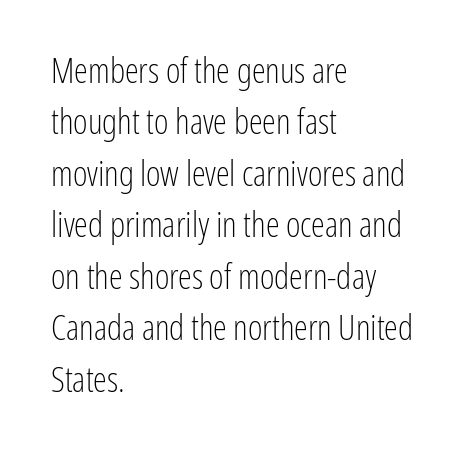
Q: Is the text bold? A: No.
Q: Is the text italic (slanted)? A: No, it is upright.
Q: Is the typeface a serif or a sans-serif typeface? A: Sans-serif.
Q: Is the text underlined? A: No.
Q: How is the paragraph aligned? A: Left-aligned.
Q: Is the spacing between letters normal or unusually wide? A: Normal.
Q: Is the spacing between lines tight, normal or loose? A: Normal.
Q: Width (condensed, normal, or wide)? A: Condensed.
Q: Stroke contrast? A: Low.
Q: x-height? A: Medium.
Q: Monospaced? A: No.
